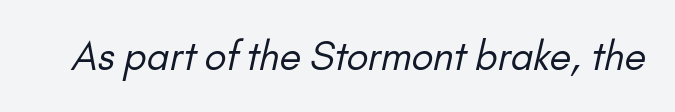
{"serif": "no", "bold": "no", "weight": "regular", "width": "normal", "stroke_contrast": "low", "x_height": "small", "monospaced": "no", "underline": "no", "letter_spacing": "normal", "letter_spacing_em": 0.0, "glyph_px": 39}
